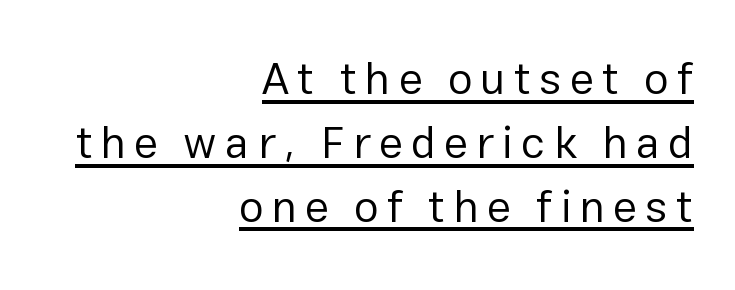
The image shows 44 px regular-weight sans-serif type, upright; set right-aligned, normal line spacing (1.45x), underlined; low stroke contrast and a medium x-height.
